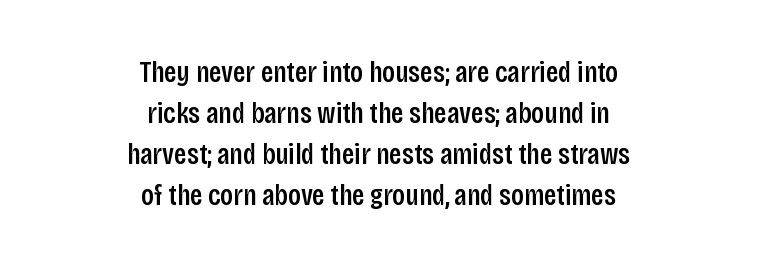
{"serif": "no", "italic": "no", "width": "condensed", "stroke_contrast": "low", "x_height": "large", "monospaced": "no", "underline": "no", "align": "center", "line_spacing": "normal", "line_spacing_ratio": 1.37, "letter_spacing": "normal", "letter_spacing_em": 0.0, "glyph_px": 30}
